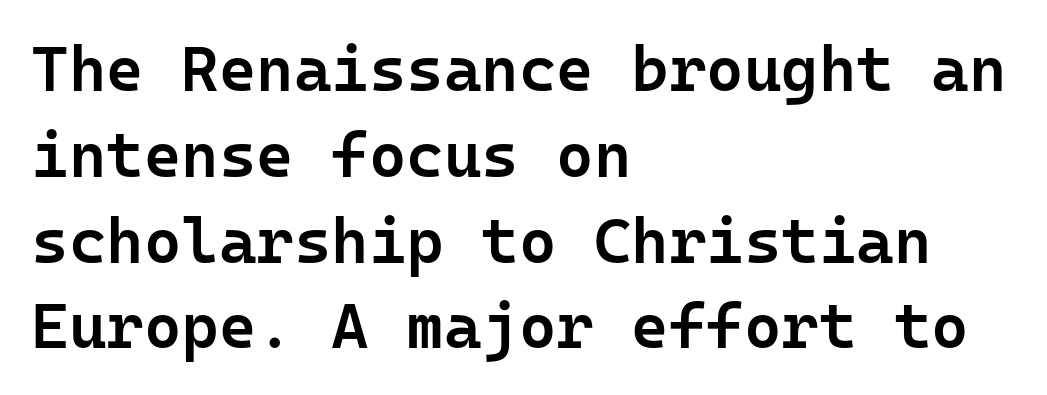
{"serif": "no", "italic": "no", "bold": "semi", "weight": "semibold", "width": "normal", "stroke_contrast": "low", "x_height": "medium", "monospaced": "yes", "underline": "no", "align": "left", "line_spacing": "normal", "line_spacing_ratio": 1.34, "letter_spacing": "normal", "letter_spacing_em": 0.0, "glyph_px": 64}
